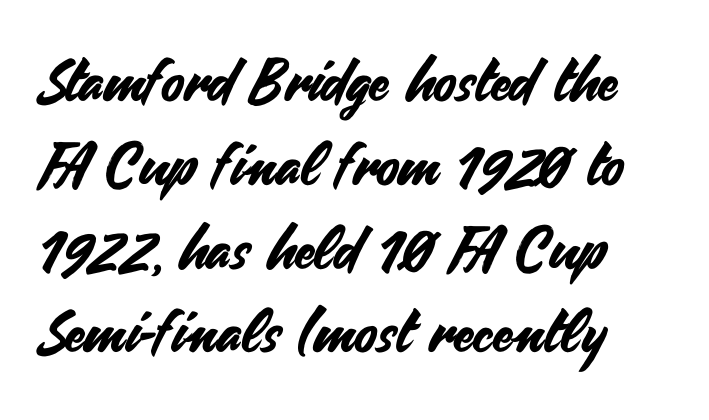
Visually the block forms a straight wall on the left and a jagged coastline on the right. Baseline-to-baseline distance is the conventional proportion of letter height. Here the designer chose a conventional face with non-uniform glyph widths. Has an underline been added? It has not. The characters display no serif detailing; their extremities are plain.
